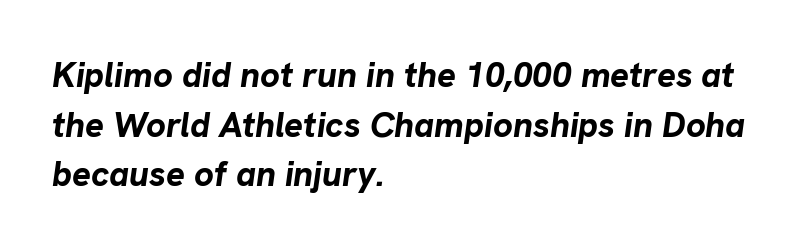
Q: Is the text bold? A: Yes.
Q: Is the text italic (slanted)? A: Yes, it leans right by about 8 degrees.
Q: Is the text underlined? A: No.
Q: How is the paragraph aligned? A: Left-aligned.
Q: Is the spacing between letters normal or unusually wide? A: Normal.
Q: Is the spacing between lines tight, normal or loose? A: Normal.
Q: Width (condensed, normal, or wide)? A: Normal.
Q: Stroke contrast? A: Low.
Q: x-height? A: Medium.
Q: Monospaced? A: No.
